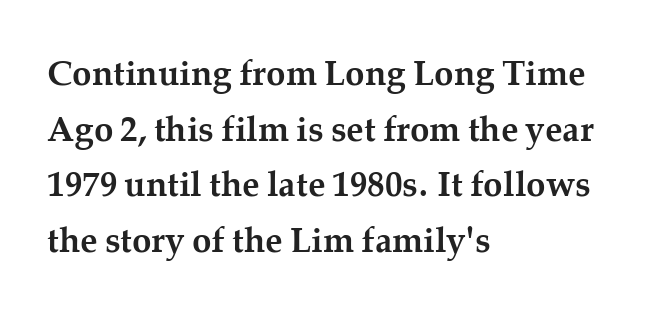
{"serif": "yes", "italic": "no", "bold": "yes", "weight": "semibold", "width": "normal", "stroke_contrast": "medium", "x_height": "medium", "monospaced": "no", "underline": "no", "align": "left", "line_spacing": "normal", "line_spacing_ratio": 1.59, "letter_spacing": "normal", "letter_spacing_em": 0.0, "glyph_px": 35}
